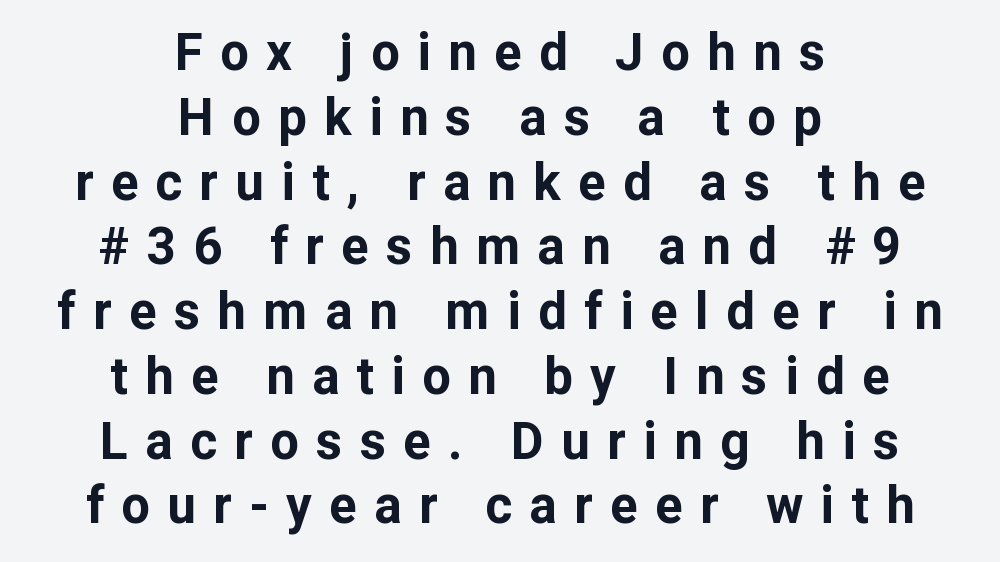
Does the copy run flush right? No — it is centered line by line. Posture: straight, roman, zero tilt. I'd call this a sans setting — the letters go barefoot. The strip under each line holds only bare page. The passage shown is typed in a proportional face where columns would drift. Observe the wide spacing: letters keep a clear distance from each other.
